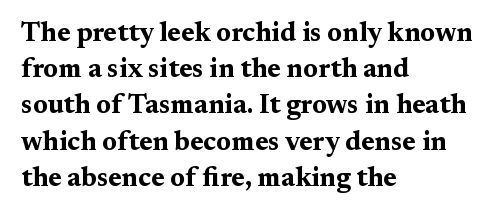
The image shows 27 px bold type, upright; set left-aligned, normal line spacing (1.34x), normal letter spacing, not underlined.
